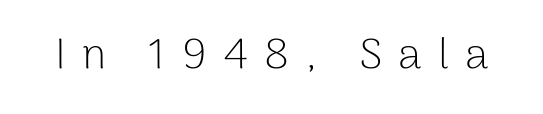
Q: Is the text bold? A: No.
Q: Is the text italic (slanted)? A: No, it is upright.
Q: Is the typeface a serif or a sans-serif typeface? A: Sans-serif.
Q: Is the text underlined? A: No.
Q: Is the spacing between letters normal or unusually wide? A: Unusually wide.
Q: Width (condensed, normal, or wide)? A: Normal.
Q: Stroke contrast? A: Low.
Q: x-height? A: Medium.
Q: Monospaced? A: No.
